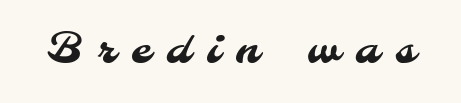
Q: Is the typeface a serif or a sans-serif typeface? A: Sans-serif.
Q: Is the text underlined? A: No.
Q: Is the spacing between letters normal or unusually wide? A: Unusually wide.
Q: Width (condensed, normal, or wide)? A: Normal.
Q: Stroke contrast? A: Medium.
Q: x-height? A: Small.
Q: Monospaced? A: No.
